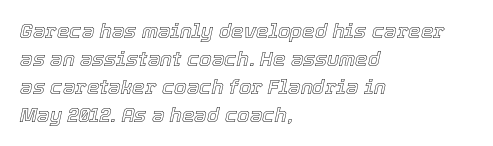
Descender tails drop into unmarked territory. Notice how the stems are inclined rather than vertical — that's the hallmark of italics. Where is the straight margin? On the left. The block of text has a typical density, with ordinary space between rows.
